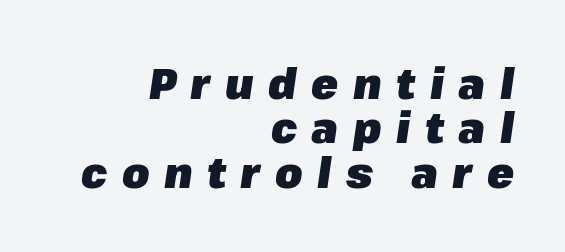
The typography opts for an oblique posture over an upright one. Someone cranked the tracking dial way up on this one. Is this a fixed-width face? No — the glyphs have proportional, varying widths. The lines are packed closely together with very little leading.
